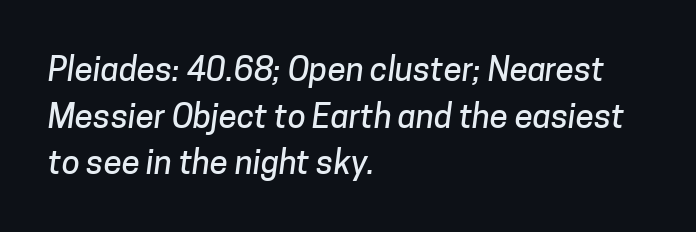
Notice how descenders clear the ascenders below comfortably — that's standard leading. This sample is left-justified, so line endings fall wherever the words run out. Serifs: no, the terminals of the letterforms are clean. Compared with typical body copy, the letter spacing here is the same. Descenders are the only things crossing below the line.
